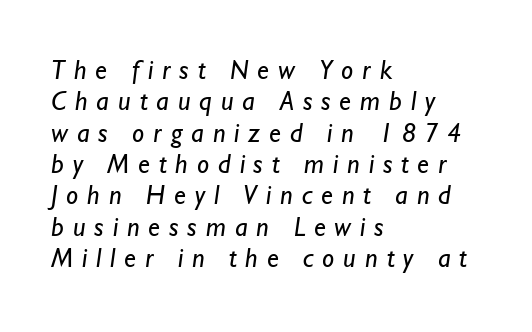
Teacher's note: observe the even left margin — that is flush-left alignment. Weight: not bold — regular or lighter. Words appear elongated and porous because spacing is wide. Any mark beneath the type? The region is blank.
